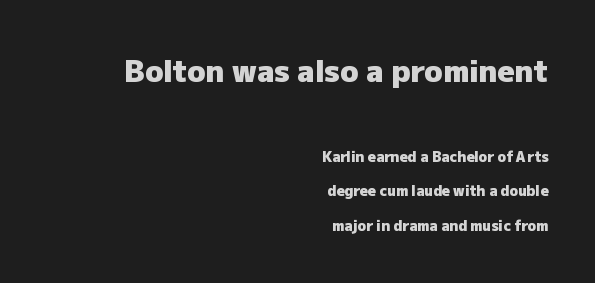
Short note: letters normally spaced. The letters in the upper block stand taller than those in the block below. This sample uses a sans-serif face. A student would call this right alignment; a typographer would say flush right, rag left. How would I describe the line gaps? Wide and relaxed.
